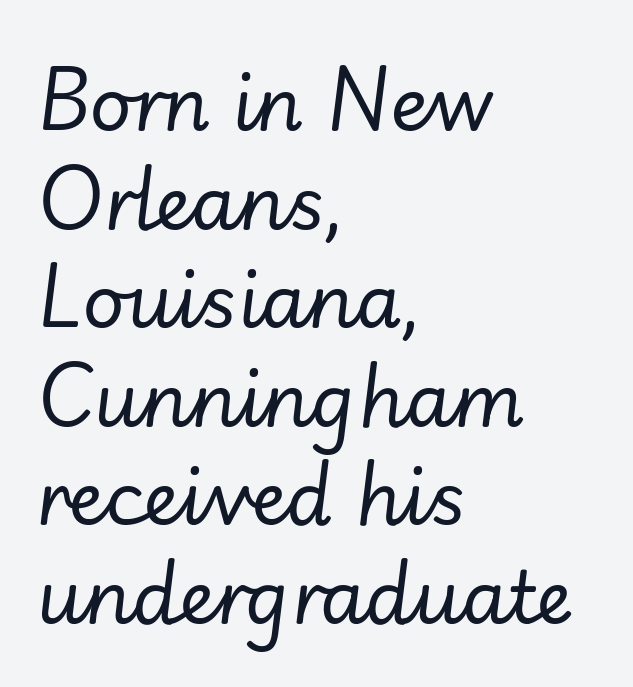
Q: Is the text bold? A: No.
Q: Is the text italic (slanted)? A: Yes, it leans right by about 7 degrees.
Q: Is the text underlined? A: No.
Q: How is the paragraph aligned? A: Left-aligned.
Q: Is the spacing between letters normal or unusually wide? A: Normal.
Q: Is the spacing between lines tight, normal or loose? A: Normal.
Q: Width (condensed, normal, or wide)? A: Normal.
Q: Stroke contrast? A: Low.
Q: x-height? A: Small.
Q: Monospaced? A: No.
